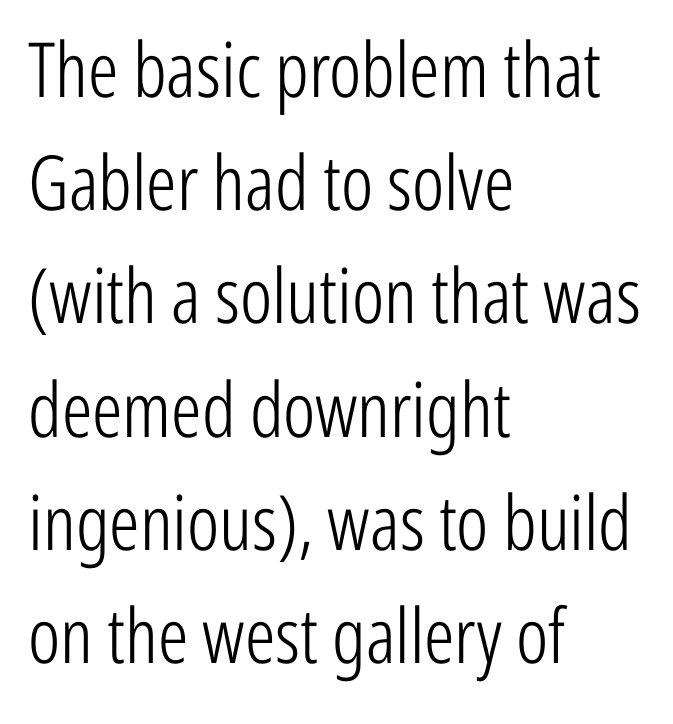
{"serif": "no", "italic": "no", "bold": "no", "weight": "light", "width": "condensed", "stroke_contrast": "low", "x_height": "medium", "monospaced": "no", "underline": "no", "align": "left", "line_spacing": "normal", "line_spacing_ratio": 1.49, "letter_spacing": "normal", "letter_spacing_em": 0.0, "glyph_px": 76}
